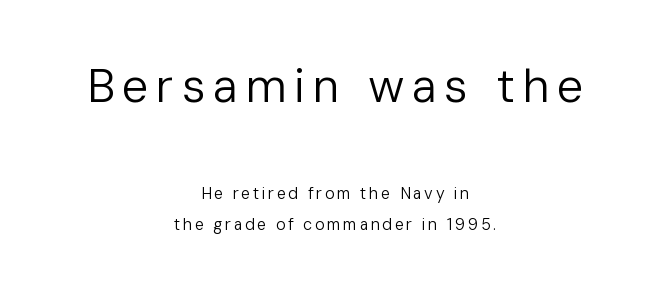
Q: Is the text bold? A: No.
Q: Is the text italic (slanted)? A: No, it is upright.
Q: Is the typeface a serif or a sans-serif typeface? A: Sans-serif.
Q: Is the text underlined? A: No.
Q: How is the paragraph aligned? A: Centered.
Q: Is the spacing between lines tight, normal or loose? A: Loose.
Q: Which block of text is set in a larger size, the first (top) or the second (bottom)? A: The first (top) one.
Q: Width (condensed, normal, or wide)? A: Normal.
Q: Stroke contrast? A: Low.
Q: x-height? A: Medium.
Q: Monospaced? A: No.
